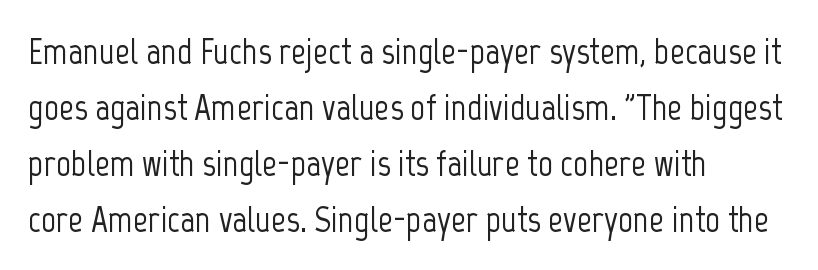
{"serif": "no", "italic": "no", "width": "condensed", "stroke_contrast": "low", "x_height": "medium", "monospaced": "no", "underline": "no", "align": "left", "line_spacing": "normal", "line_spacing_ratio": 1.51, "letter_spacing": "normal", "letter_spacing_em": 0.0, "glyph_px": 37}
